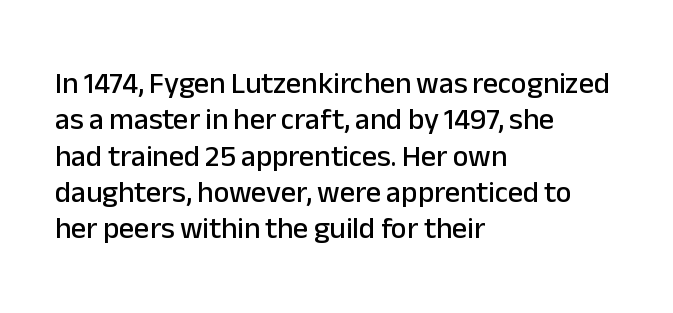
Nobody drew a line under any word here. These lines are composed in type without serifs. The compositor pushed each line to the left boundary. Students, note that the glyphs here touch the page at normal intervals.
